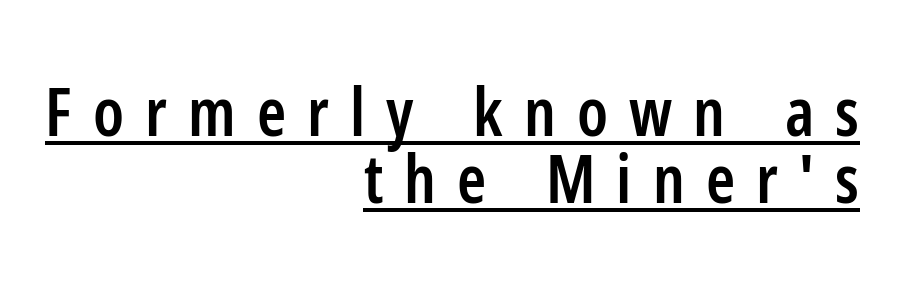
{"serif": "no", "italic": "no", "bold": "semi", "weight": "semibold", "width": "condensed", "stroke_contrast": "low", "x_height": "medium", "monospaced": "no", "underline": "yes", "align": "right", "line_spacing": "tight", "line_spacing_ratio": 1.01, "letter_spacing": "wide", "letter_spacing_em": 0.32, "glyph_px": 66}
